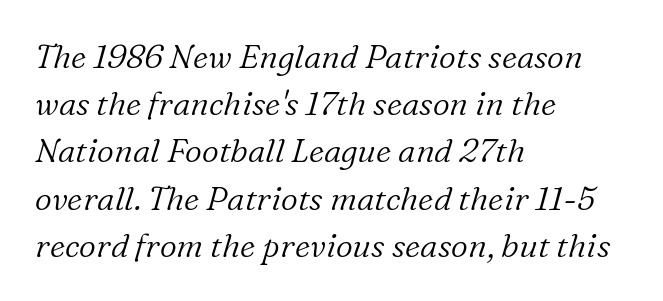
Rows of type keep a routine distance in the vertical direction. Descender tails drop into unmarked territory. This sample uses a serif face. Layout note: lines flush left. The letters advance in unequal steps, a hallmark of proportional type.
